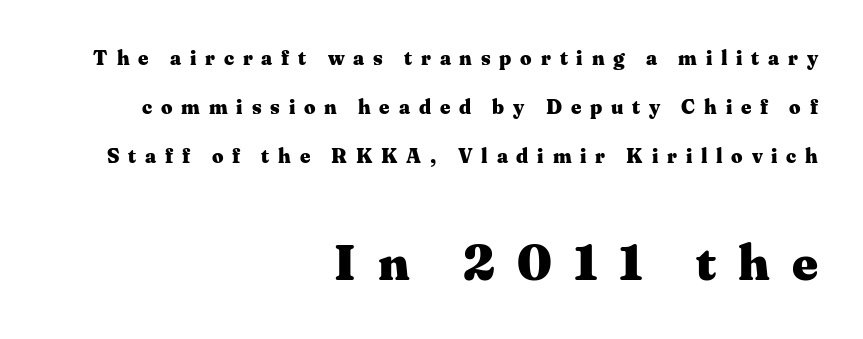
{"serif": "yes", "italic": "no", "bold": "yes", "weight": "heavy", "width": "wide", "stroke_contrast": "medium", "x_height": "medium", "monospaced": "no", "underline": "no", "align": "right", "line_spacing": "loose", "line_spacing_ratio": 2.44, "letter_spacing": "wide", "letter_spacing_em": 0.44, "larger_block": "second", "size_ratio": 2.5, "glyph_px": 50}
